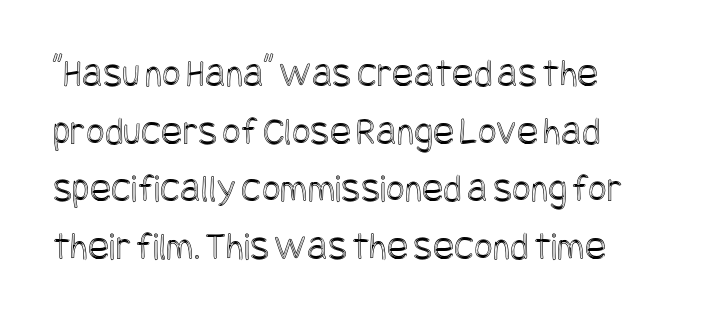
Q: Is the text italic (slanted)? A: No, it is upright.
Q: Is the text underlined? A: No.
Q: How is the paragraph aligned? A: Left-aligned.
Q: Is the spacing between letters normal or unusually wide? A: Normal.
Q: Is the spacing between lines tight, normal or loose? A: Normal.
Q: Width (condensed, normal, or wide)? A: Condensed.
Q: x-height? A: Large.
